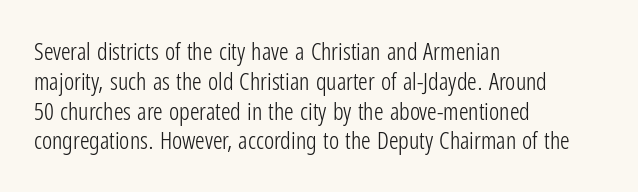
If you drew a line through each stem, it would be perfectly vertical. Tracking value appears to be zero — textbook default spacing. The rag falls on the right side of this text block. The face looks like a standard text weight, possibly lighter. The string is rendered with underlining switched off.
